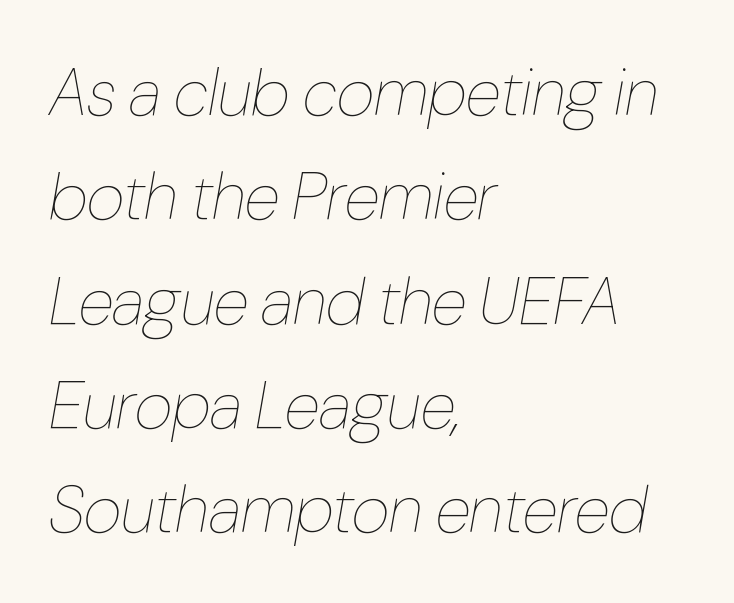
The image shows 66 px thin, condensed type, italic (leaning right); set left-aligned, normal line spacing (1.58x), normal letter spacing, not underlined; low stroke contrast and a medium x-height.
